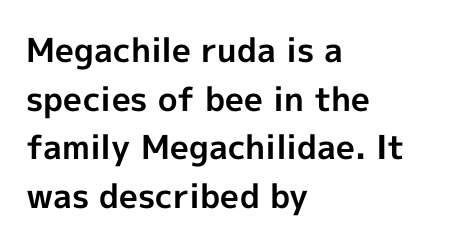
Q: Is the text bold? A: Yes.
Q: Is the text italic (slanted)? A: No, it is upright.
Q: Is the typeface a serif or a sans-serif typeface? A: Sans-serif.
Q: Is the text underlined? A: No.
Q: How is the paragraph aligned? A: Left-aligned.
Q: Is the spacing between letters normal or unusually wide? A: Normal.
Q: Is the spacing between lines tight, normal or loose? A: Normal.
Q: Width (condensed, normal, or wide)? A: Normal.
Q: x-height? A: Medium.
Q: Monospaced? A: No.
